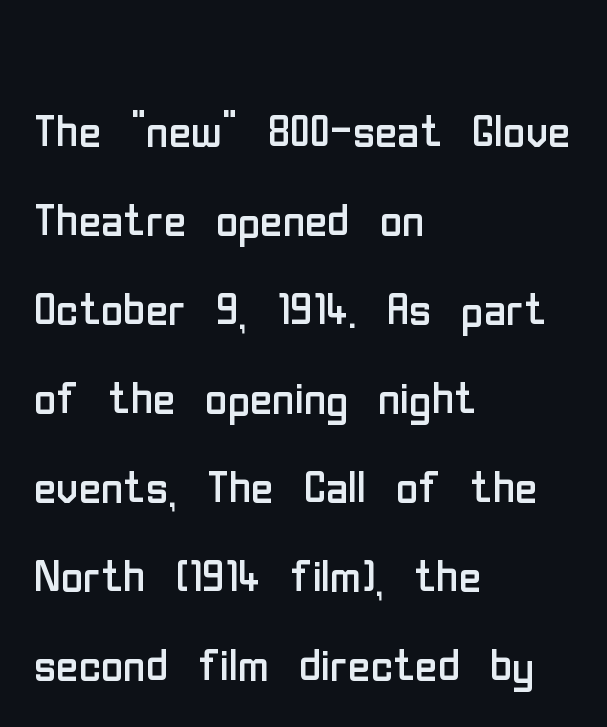
{"serif": "no", "italic": "no", "bold": "no", "weight": "regular", "width": "condensed", "stroke_contrast": "low", "x_height": "medium", "monospaced": "no", "underline": "no", "align": "left", "line_spacing": "normal", "line_spacing_ratio": 1.46, "letter_spacing": "normal", "letter_spacing_em": 0.0, "glyph_px": 61}
